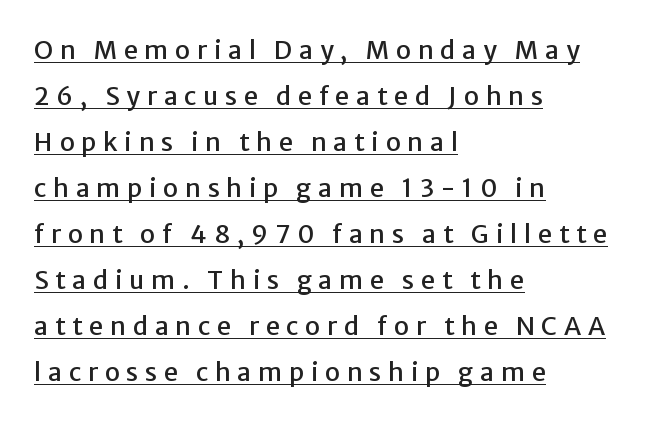
{"italic": "no", "underline": "yes", "align": "left", "line_spacing_ratio": 1.84, "letter_spacing": "wide", "letter_spacing_em": 0.27, "glyph_px": 25}
